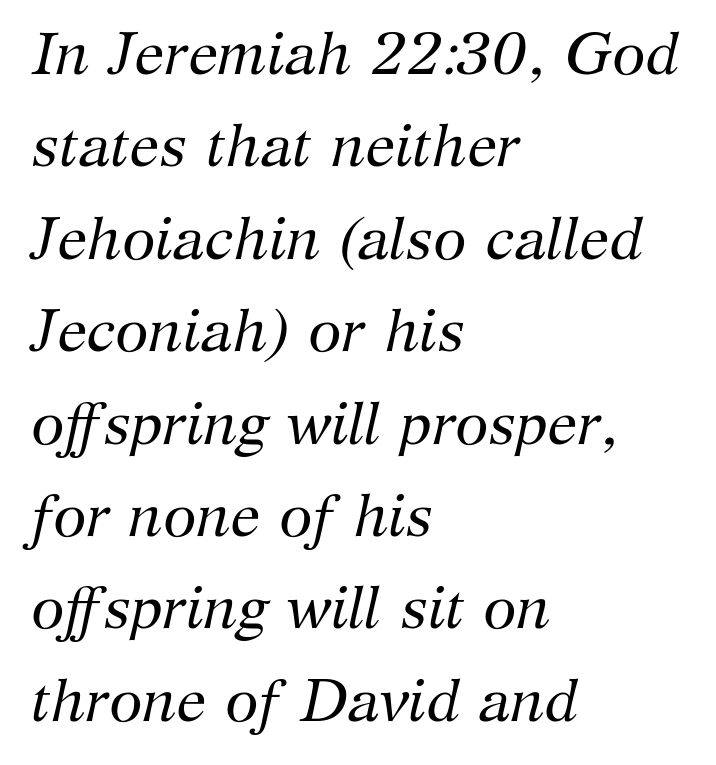
Q: Is the text bold? A: No.
Q: Is the text italic (slanted)? A: Yes, it leans right by about 12 degrees.
Q: Is the typeface a serif or a sans-serif typeface? A: Serif.
Q: Is the text underlined? A: No.
Q: How is the paragraph aligned? A: Left-aligned.
Q: Is the spacing between letters normal or unusually wide? A: Normal.
Q: Is the spacing between lines tight, normal or loose? A: Normal.
Q: Width (condensed, normal, or wide)? A: Normal.
Q: Stroke contrast? A: Medium.
Q: x-height? A: Medium.
Q: Monospaced? A: No.
